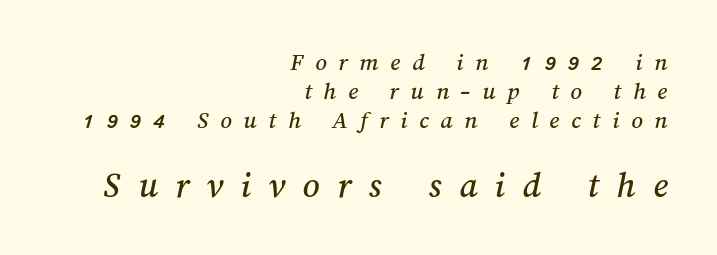
{"width": "normal", "stroke_contrast": "medium", "x_height": "medium", "monospaced": "no", "underline": "no", "align": "right", "line_spacing_ratio": 1.16, "letter_spacing": "wide", "letter_spacing_em": 0.47, "larger_block": "second", "size_ratio": 1.48, "glyph_px": 37}
